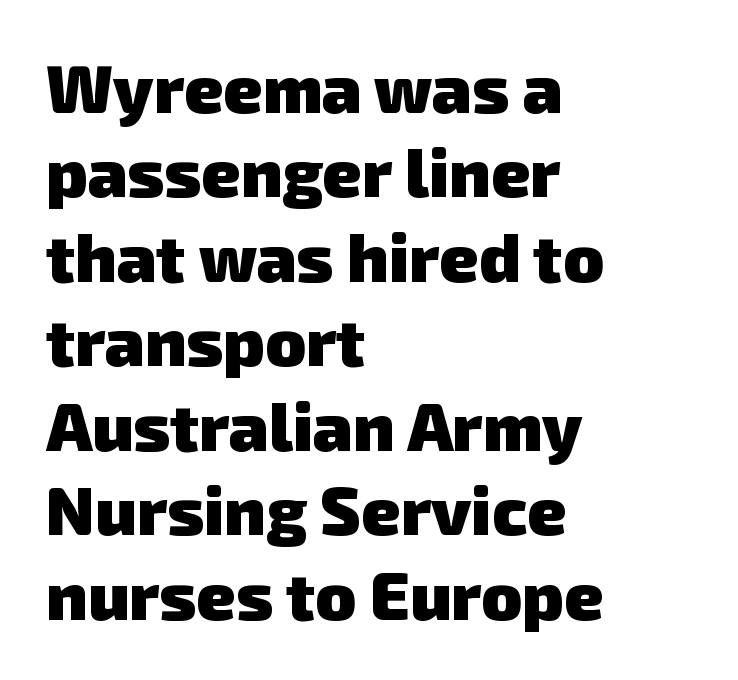
As a designer I'd log this as weight 700, bold. This sample has the flowing, uneven cadence of proportional lettering. Examine the stroke ends and you'll find no serifs. The string is rendered with underlining switched off. If you drew a ruler down the left edge, every line would touch it.
